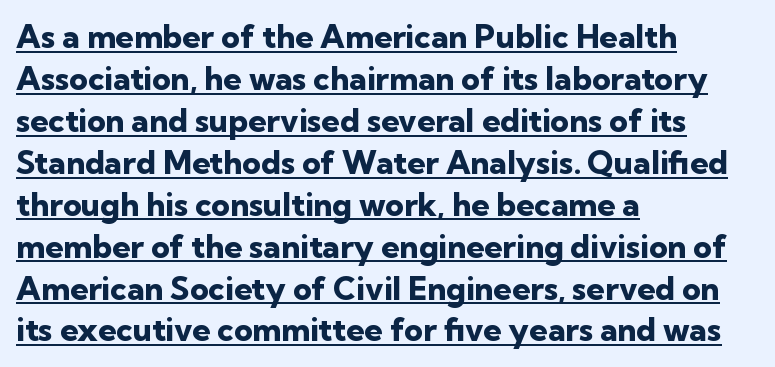
The image shows 32 px heavy sans-serif type, upright; set left-aligned, normal line spacing (1.31x), normal letter spacing, underlined; low stroke contrast and a medium x-height.
